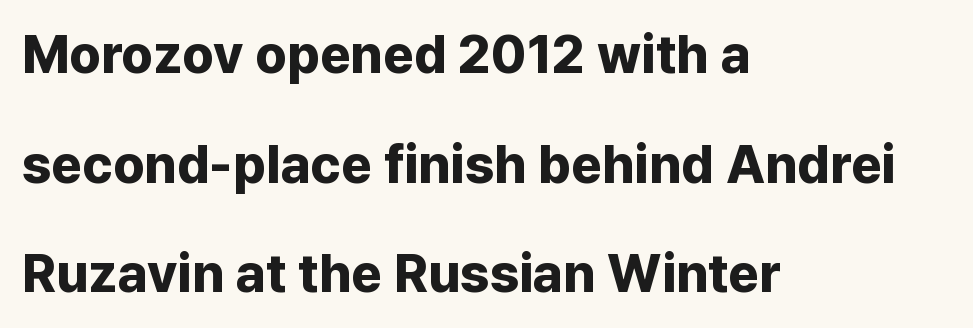
The type family on display is of the sans-serif kind. What stands out about the letter spacing? Nothing — it is the standard amount. Quick note: interline space is abundant. A clean baseline with only descenders dipping below it.
